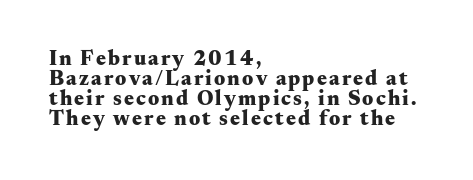
{"italic": "no", "bold": "yes", "underline": "no", "align": "left", "line_spacing": "tight", "line_spacing_ratio": 0.95, "glyph_px": 21}
